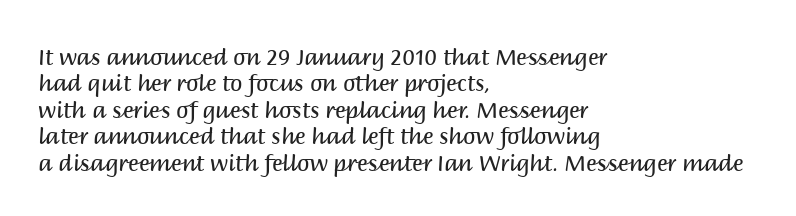
Q: Is the text bold? A: No.
Q: Is the text italic (slanted)? A: Yes.
Q: Is the text underlined? A: No.
Q: How is the paragraph aligned? A: Left-aligned.
Q: Is the spacing between letters normal or unusually wide? A: Normal.
